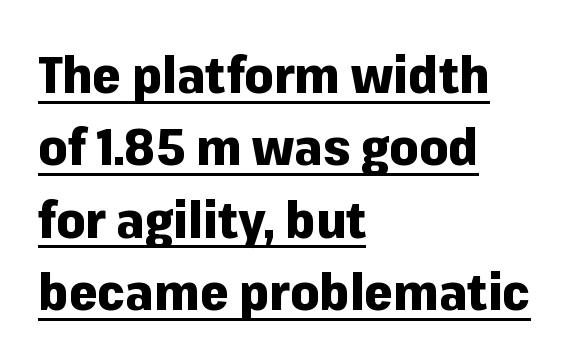
{"serif": "no", "italic": "no", "bold": "yes", "weight": "heavy", "width": "normal", "stroke_contrast": "low", "x_height": "medium", "monospaced": "no", "underline": "yes", "align": "left", "line_spacing": "normal", "line_spacing_ratio": 1.42, "letter_spacing": "normal", "letter_spacing_em": 0.0, "glyph_px": 51}
